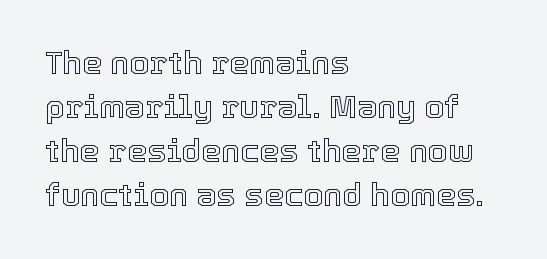
The image shows 32 px text type, upright; set left-aligned, normal line spacing (1.38x), normal letter spacing, not underlined; a medium x-height.
